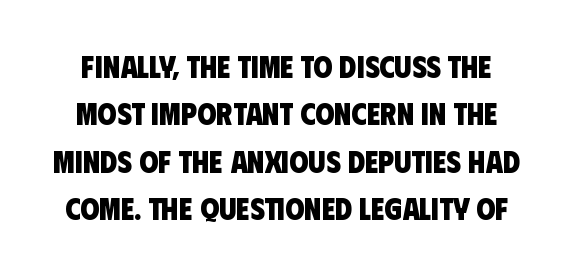
The image shows 31 px heavy, condensed sans-serif type; set normal line spacing (1.53x), normal letter spacing, not underlined; low stroke contrast and a large x-height.
